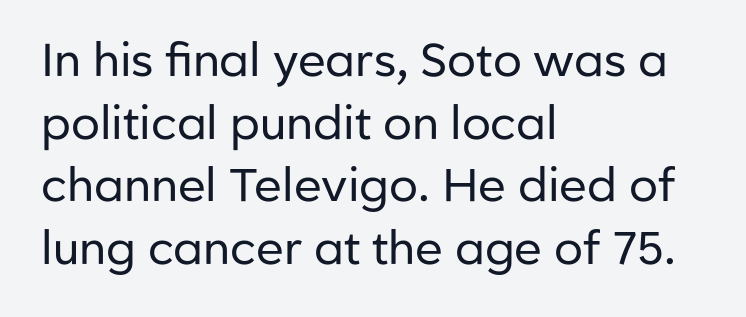
The image shows 46 px regular-weight sans-serif type, upright; set left-aligned, normal line spacing (1.36x), normal letter spacing, not underlined; low stroke contrast and a medium x-height.
